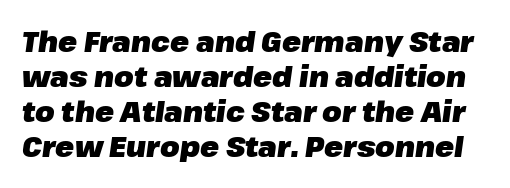
Q: Is the text bold? A: Yes.
Q: Is the text italic (slanted)? A: Yes, it leans right by about 8 degrees.
Q: Is the text underlined? A: No.
Q: Is the spacing between letters normal or unusually wide? A: Normal.
Q: Is the spacing between lines tight, normal or loose? A: Normal.
Q: Width (condensed, normal, or wide)? A: Normal.
Q: Stroke contrast? A: Low.
Q: x-height? A: Medium.
Q: Monospaced? A: No.
